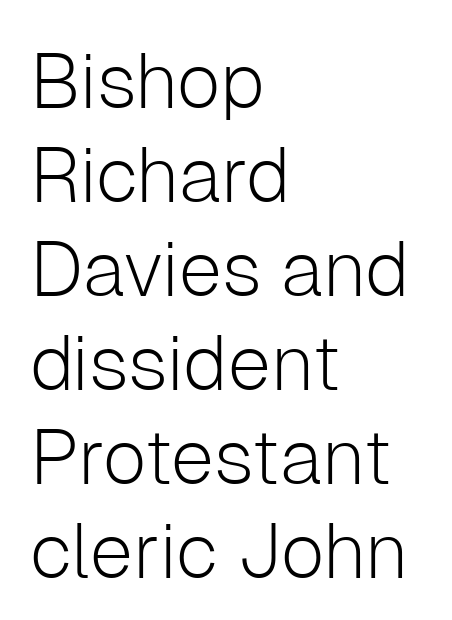
{"serif": "no", "italic": "no", "bold": "no", "weight": "light", "width": "normal", "stroke_contrast": "low", "x_height": "medium", "monospaced": "no", "underline": "no", "align": "left", "line_spacing_ratio": 1.22, "letter_spacing": "normal", "letter_spacing_em": 0.0, "glyph_px": 77}
